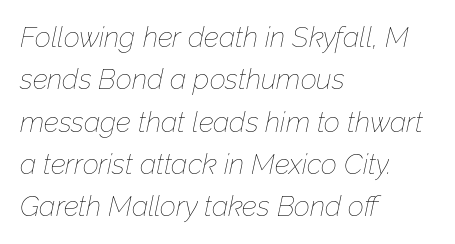
{"italic": "yes", "lean": "right", "slant_degrees": 12, "bold": "no", "weight": "thin", "width": "normal", "stroke_contrast": "low", "x_height": "medium", "monospaced": "no", "underline": "no", "align": "left", "line_spacing": "normal", "line_spacing_ratio": 1.51, "letter_spacing": "normal", "letter_spacing_em": 0.0, "glyph_px": 28}
